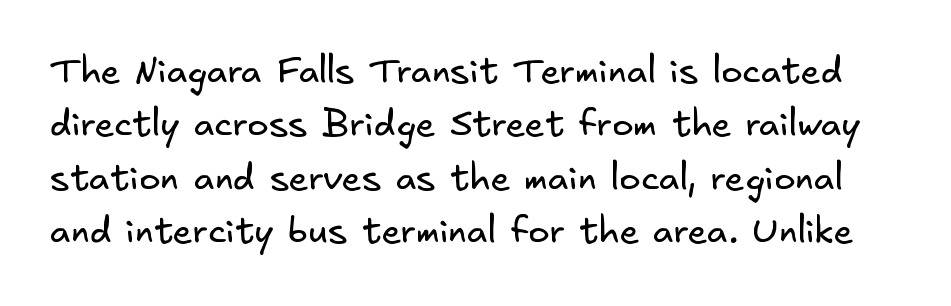
The image shows 36 px regular-weight sans-serif type; set normal line spacing (1.48x), normal letter spacing, not underlined; low stroke contrast and a small x-height.
